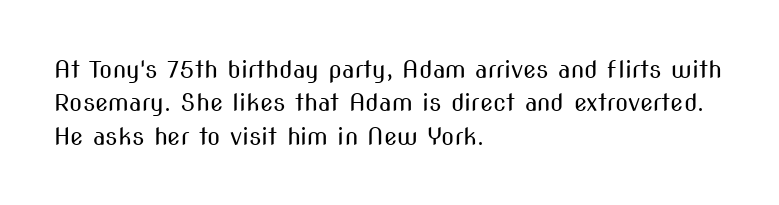
{"italic": "no", "bold": "no", "underline": "no", "align": "left", "line_spacing": "normal", "line_spacing_ratio": 1.39, "letter_spacing": "normal", "letter_spacing_em": 0.0, "glyph_px": 24}
